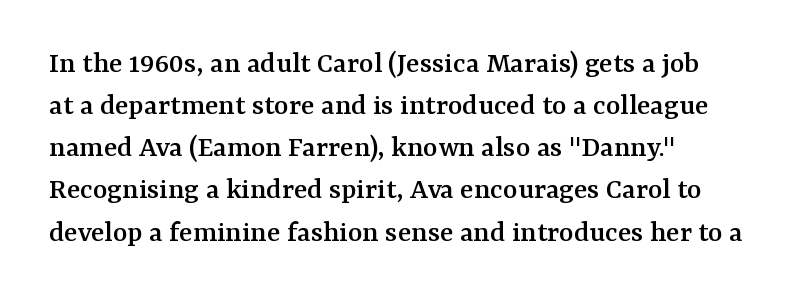
The image shows 31 px serif type, upright; set normal line spacing (1.36x), normal letter spacing, not underlined; medium stroke contrast and a medium x-height.
